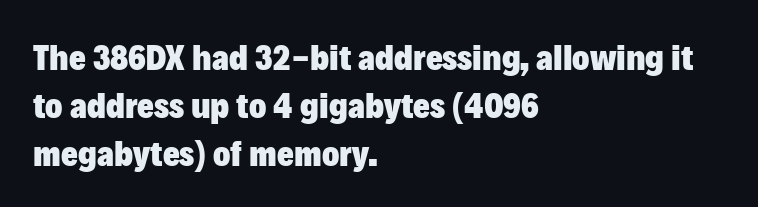
The image shows 36 px heavy sans-serif type, upright; set left-aligned, normal line spacing (1.34x), normal letter spacing, not underlined; low stroke contrast and a medium x-height.
